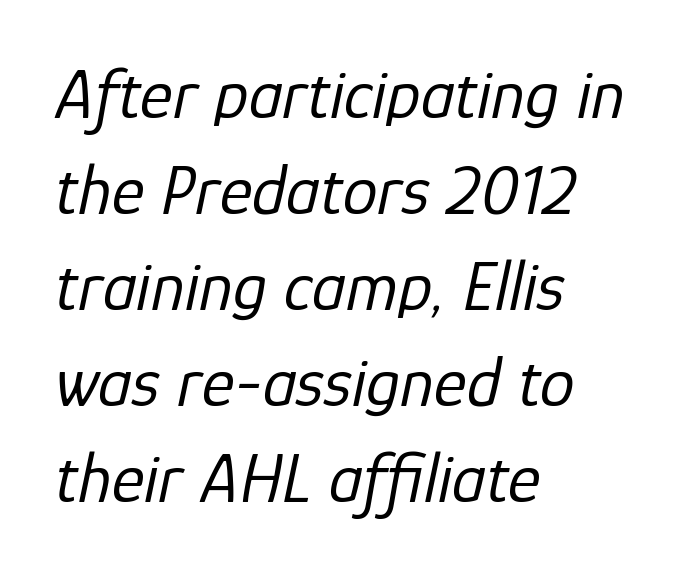
The rows are spaced the way most documents space them. A typesetter would call this proportional, since set widths differ per character. The font's italic variant was chosen for this text. The font sits on the lighter half of the weight spectrum, regular included. Between one letter and the next there's only the usual sliver of space. The baseline area is clear.
